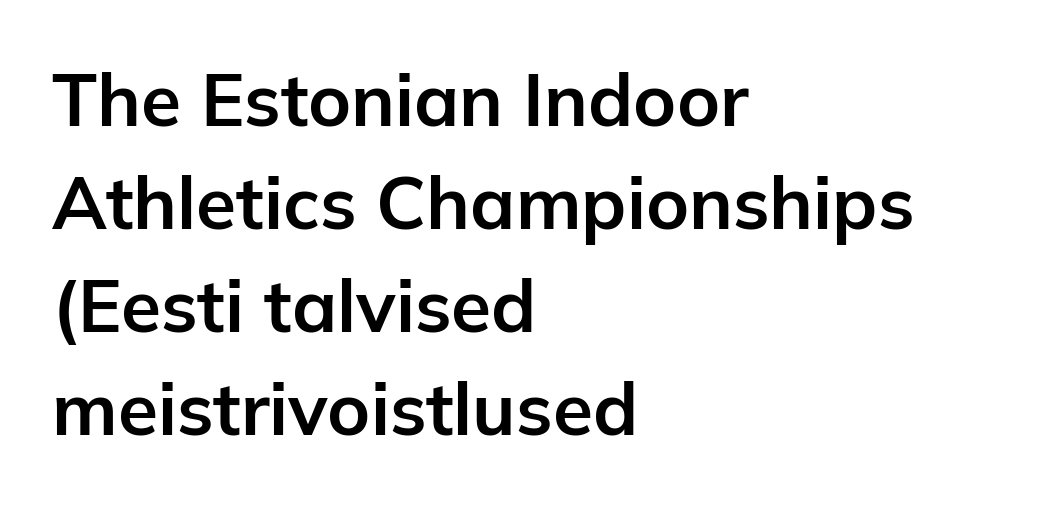
Q: Is the text bold? A: Yes.
Q: Is the text italic (slanted)? A: No, it is upright.
Q: Is the typeface a serif or a sans-serif typeface? A: Sans-serif.
Q: Is the text underlined? A: No.
Q: How is the paragraph aligned? A: Left-aligned.
Q: Is the spacing between letters normal or unusually wide? A: Normal.
Q: Is the spacing between lines tight, normal or loose? A: Normal.
Q: Width (condensed, normal, or wide)? A: Normal.
Q: Stroke contrast? A: Low.
Q: x-height? A: Medium.
Q: Monospaced? A: No.
